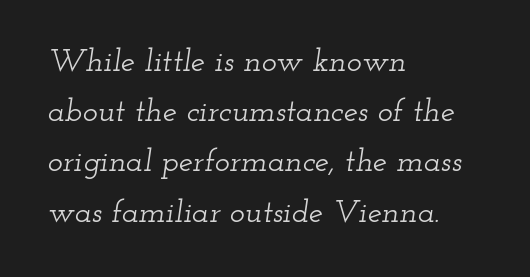
The string is rendered with underlining switched off. A typesetter would call this proportional, since set widths differ per character. A typesetter would call this leading conventional body-copy spacing. An italicized treatment has been applied to the whole sample. Short and long lines alike share a common starting point at left. Default kerning and tracking; the words read as compact shapes.
